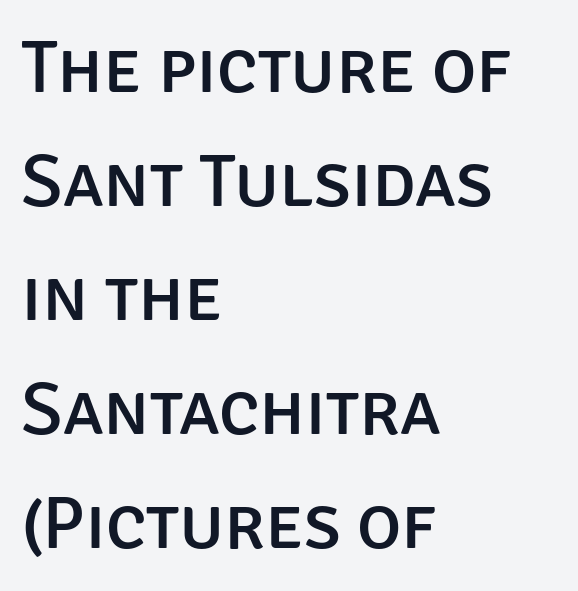
{"serif": "no", "italic": "no", "width": "normal", "stroke_contrast": "low", "x_height": "large", "monospaced": "no", "underline": "no", "align": "left", "line_spacing": "normal", "line_spacing_ratio": 1.52, "letter_spacing": "normal", "letter_spacing_em": 0.0, "glyph_px": 75}
